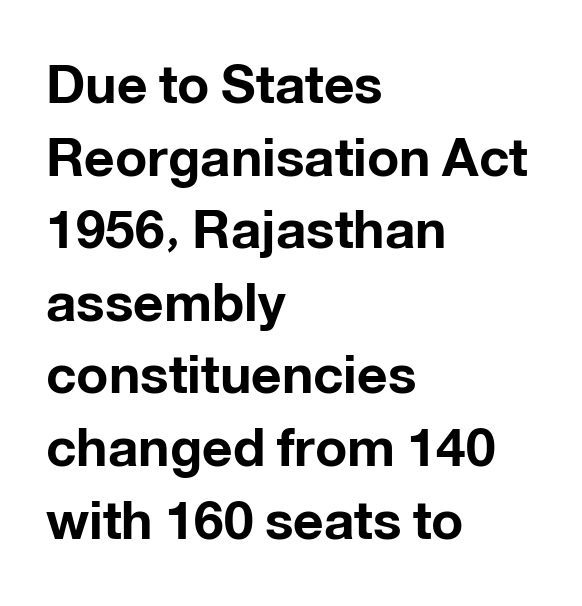
Q: Is the text bold? A: Yes.
Q: Is the text italic (slanted)? A: No, it is upright.
Q: Is the typeface a serif or a sans-serif typeface? A: Sans-serif.
Q: Is the text underlined? A: No.
Q: How is the paragraph aligned? A: Left-aligned.
Q: Is the spacing between letters normal or unusually wide? A: Normal.
Q: Is the spacing between lines tight, normal or loose? A: Normal.
Q: Width (condensed, normal, or wide)? A: Normal.
Q: Stroke contrast? A: Low.
Q: x-height? A: Medium.
Q: Monospaced? A: No.
